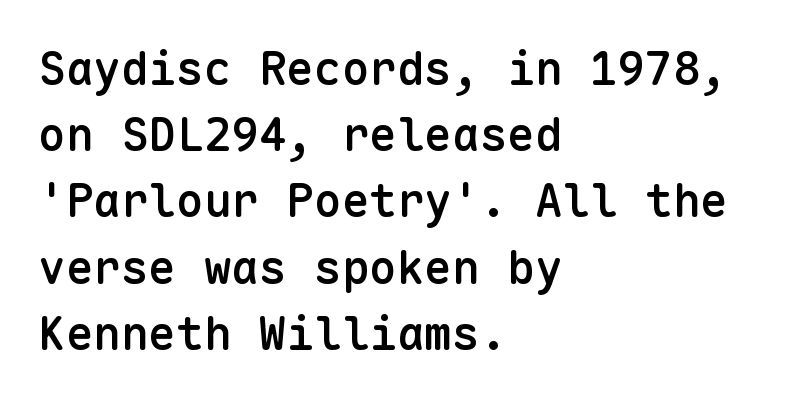
The image shows 46 px semibold sans-serif type, upright, monospaced; set left-aligned, normal line spacing (1.44x), normal letter spacing, not underlined; low stroke contrast and a medium x-height.
